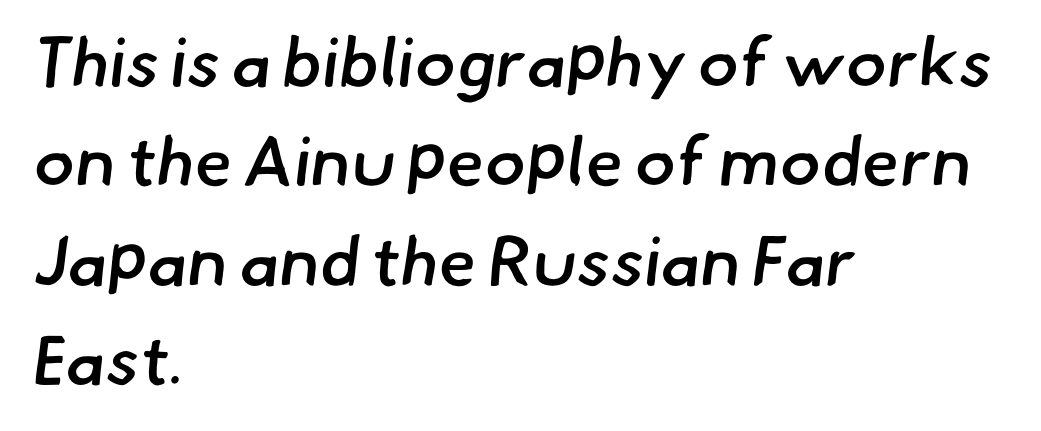
The image shows 69 px semibold sans-serif type; set left-aligned, normal line spacing (1.44x), normal letter spacing, not underlined; low stroke contrast and a small x-height.
